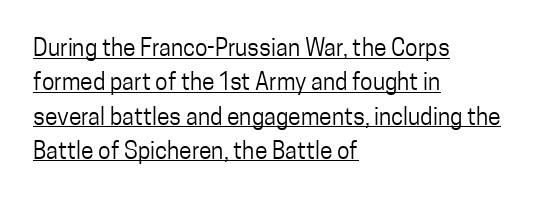
Q: Is the text bold? A: No.
Q: Is the text italic (slanted)? A: No, it is upright.
Q: Is the text underlined? A: Yes.
Q: How is the paragraph aligned? A: Left-aligned.
Q: Is the spacing between letters normal or unusually wide? A: Normal.
Q: Is the spacing between lines tight, normal or loose? A: Normal.
